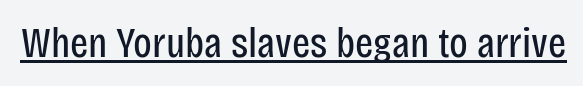
Q: Is the text bold? A: No.
Q: Is the text italic (slanted)? A: No, it is upright.
Q: Is the typeface a serif or a sans-serif typeface? A: Sans-serif.
Q: Is the text underlined? A: Yes.
Q: Is the spacing between letters normal or unusually wide? A: Normal.
Q: Width (condensed, normal, or wide)? A: Condensed.
Q: Stroke contrast? A: Low.
Q: x-height? A: Large.
Q: Monospaced? A: No.
